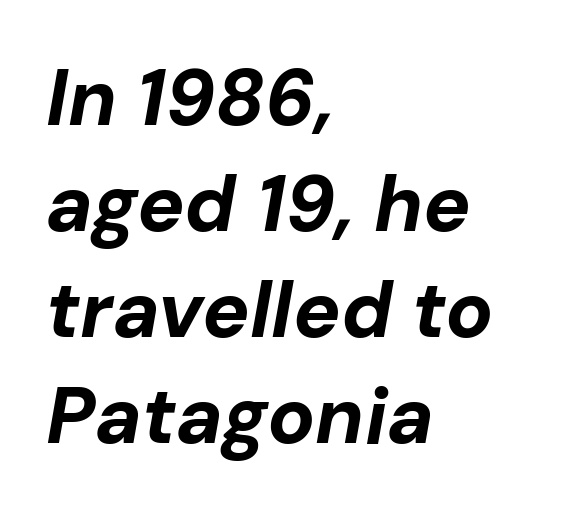
A dark, heavy texture on the line: the type is bold. The letters sit at their default tracking, neither squeezed nor spread. These lines stack with their left ends in a neat column. The passage shown is typed in a proportional face where columns would drift. The axis of the letterforms is tilted away from vertical.
